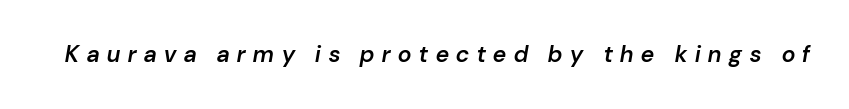
Q: Is the text bold? A: Semi-bold.
Q: Is the text italic (slanted)? A: Yes, it leans right by about 10 degrees.
Q: Is the text underlined? A: No.
Q: Is the spacing between letters normal or unusually wide? A: Unusually wide.
